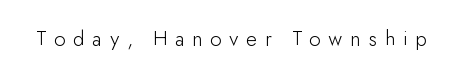
The image shows 22 px text type, upright; set unusually wide letter spacing (+0.36 em), not underlined.
